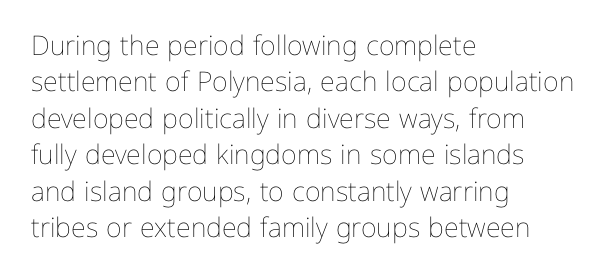
Q: Is the text bold? A: No.
Q: Is the text italic (slanted)? A: No, it is upright.
Q: Is the text underlined? A: No.
Q: How is the paragraph aligned? A: Left-aligned.
Q: Is the spacing between letters normal or unusually wide? A: Normal.
Q: Is the spacing between lines tight, normal or loose? A: Normal.
